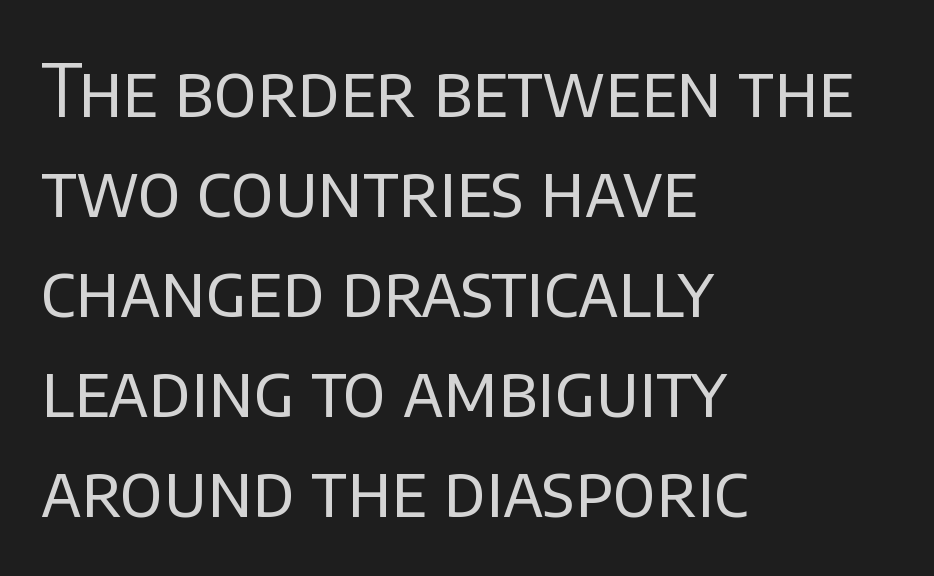
Q: Is the text bold? A: No.
Q: Is the text italic (slanted)? A: No, it is upright.
Q: Is the typeface a serif or a sans-serif typeface? A: Sans-serif.
Q: Is the text underlined? A: No.
Q: How is the paragraph aligned? A: Left-aligned.
Q: Is the spacing between letters normal or unusually wide? A: Normal.
Q: Is the spacing between lines tight, normal or loose? A: Normal.
Q: Width (condensed, normal, or wide)? A: Normal.
Q: Stroke contrast? A: Low.
Q: x-height? A: Large.
Q: Monospaced? A: No.
